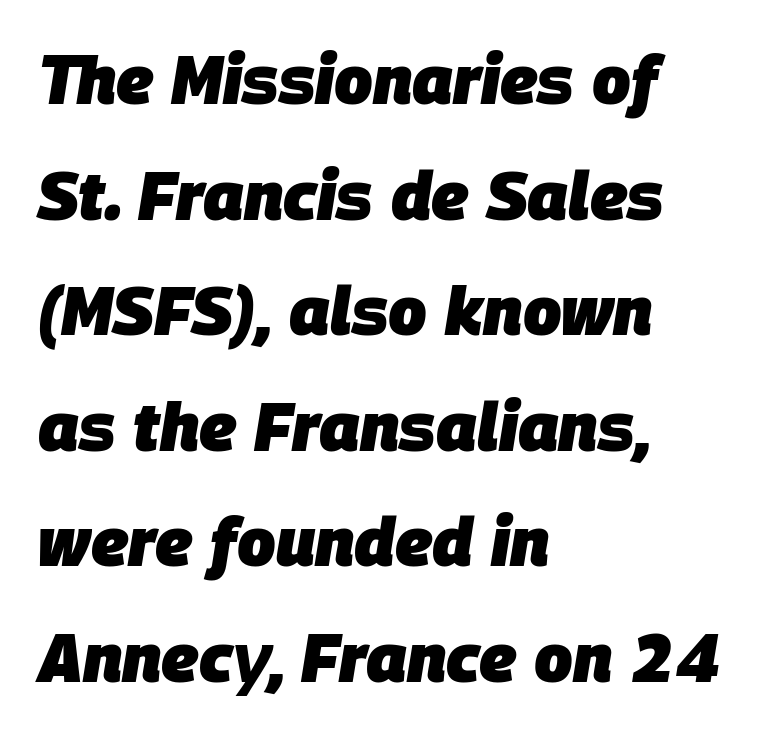
Quick note: interline space is typical. How heavy is the stroke? Heavy — this is a bold. A typesetter would call this proportional, since set widths differ per character. Emphasis-style slanted type is in use. This sample is left-justified, so line endings fall wherever the words run out.
